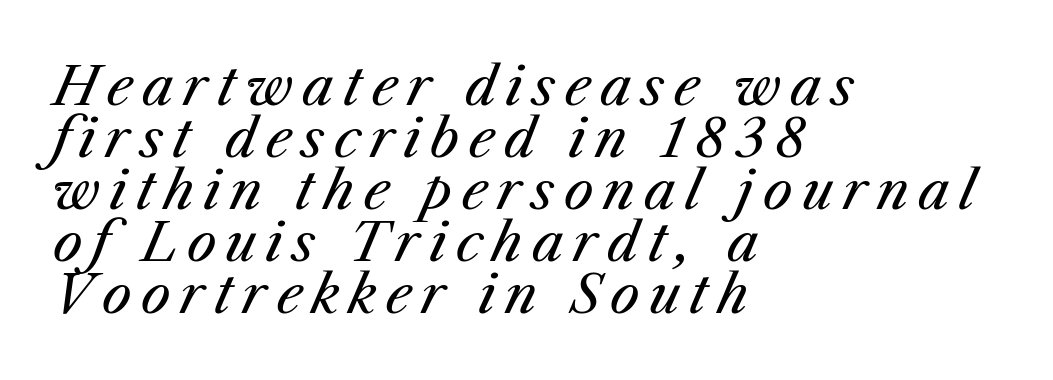
Q: Is the text bold? A: No.
Q: Is the text italic (slanted)? A: Yes, it leans right by about 23 degrees.
Q: Is the text underlined? A: No.
Q: How is the paragraph aligned? A: Left-aligned.
Q: Is the spacing between lines tight, normal or loose? A: Tight.
Q: Width (condensed, normal, or wide)? A: Normal.
Q: Stroke contrast? A: Medium.
Q: x-height? A: Medium.
Q: Monospaced? A: No.
